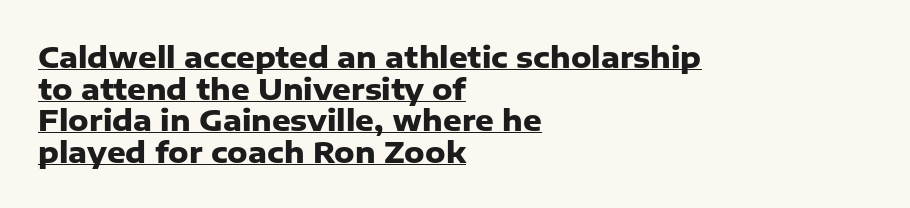
This sample is left-justified, so line endings fall wherever the words run out. Letter spacing: default. This sample has the flowing, uneven cadence of proportional lettering. Look at the stroke-to-counter ratio: heavy, a bold. Unlike a traditional serif, this face leaves its strokes unadorned.
